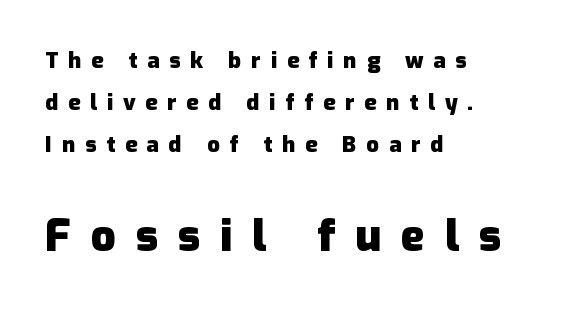
The image shows 44 px heavy sans-serif type, upright; set left-aligned, loose line spacing (1.91x), unusually wide letter spacing (+0.45 em), not underlined; the second (bottom) block is 2.0x larger; low stroke contrast and a medium x-height.
